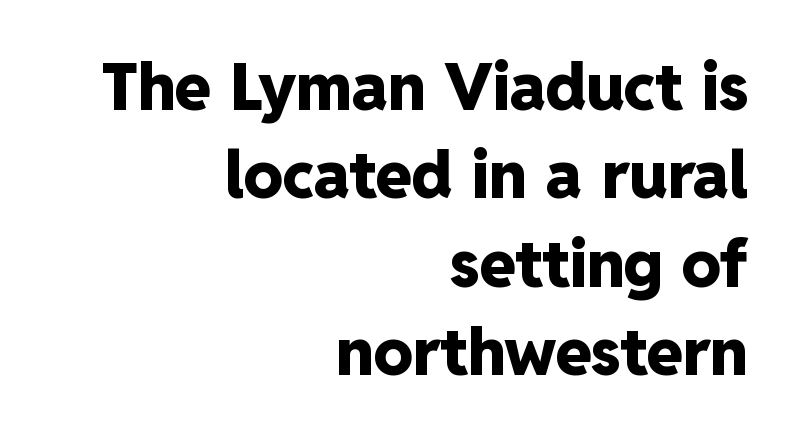
Q: Is the text bold? A: Yes.
Q: Is the text italic (slanted)? A: No, it is upright.
Q: Is the typeface a serif or a sans-serif typeface? A: Sans-serif.
Q: Is the text underlined? A: No.
Q: How is the paragraph aligned? A: Right-aligned.
Q: Is the spacing between letters normal or unusually wide? A: Normal.
Q: Is the spacing between lines tight, normal or loose? A: Normal.
Q: Width (condensed, normal, or wide)? A: Normal.
Q: Stroke contrast? A: Low.
Q: x-height? A: Medium.
Q: Monospaced? A: No.
